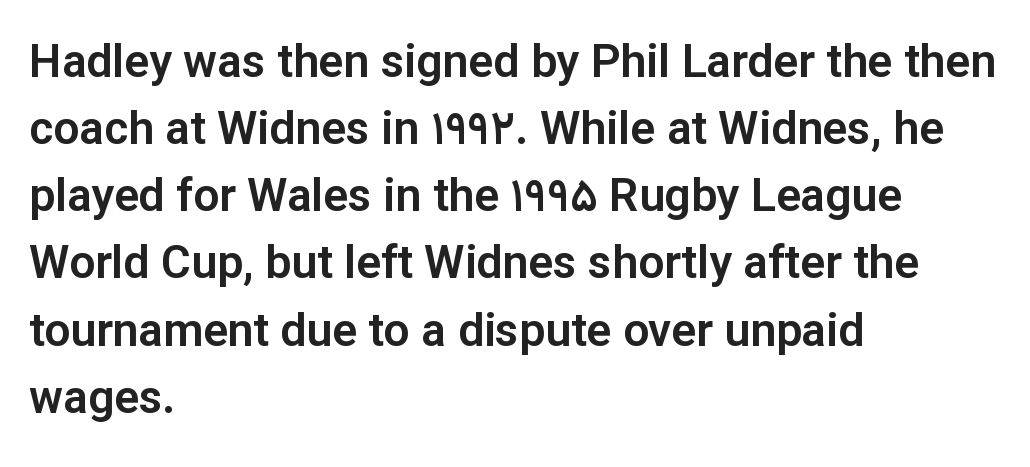
{"serif": "no", "italic": "no", "width": "normal", "stroke_contrast": "low", "x_height": "medium", "monospaced": "no", "underline": "no", "align": "left", "line_spacing": "normal", "line_spacing_ratio": 1.46, "letter_spacing": "normal", "letter_spacing_em": 0.0, "glyph_px": 46}
